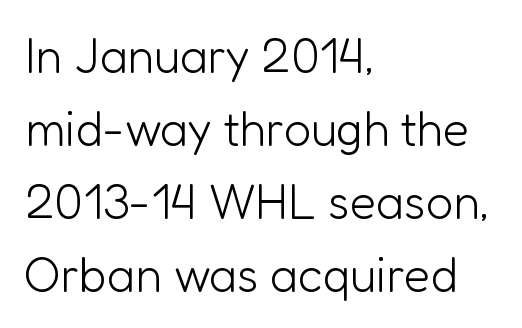
If you drew a line through each stem, it would be perfectly vertical. Is this a fixed-width face? No — the glyphs have proportional, varying widths. Line spacing here is normal. The words here are not underlined. Horizontally, the lines are justified to the leading edge only. You can tell from the bare stems that sans-serif type was used.
